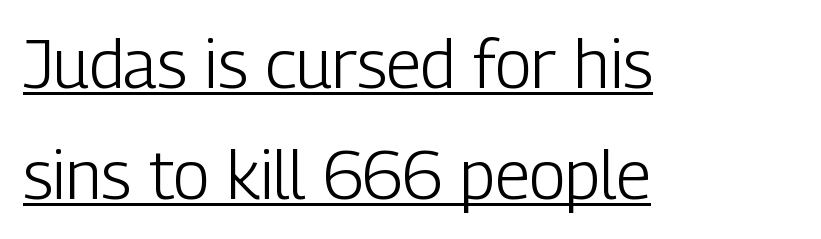
{"serif": "no", "italic": "no", "bold": "no", "weight": "light", "width": "condensed", "stroke_contrast": "low", "x_height": "medium", "monospaced": "no", "underline": "yes", "align": "left", "line_spacing": "normal", "line_spacing_ratio": 1.66, "letter_spacing": "normal", "letter_spacing_em": 0.0, "glyph_px": 67}
